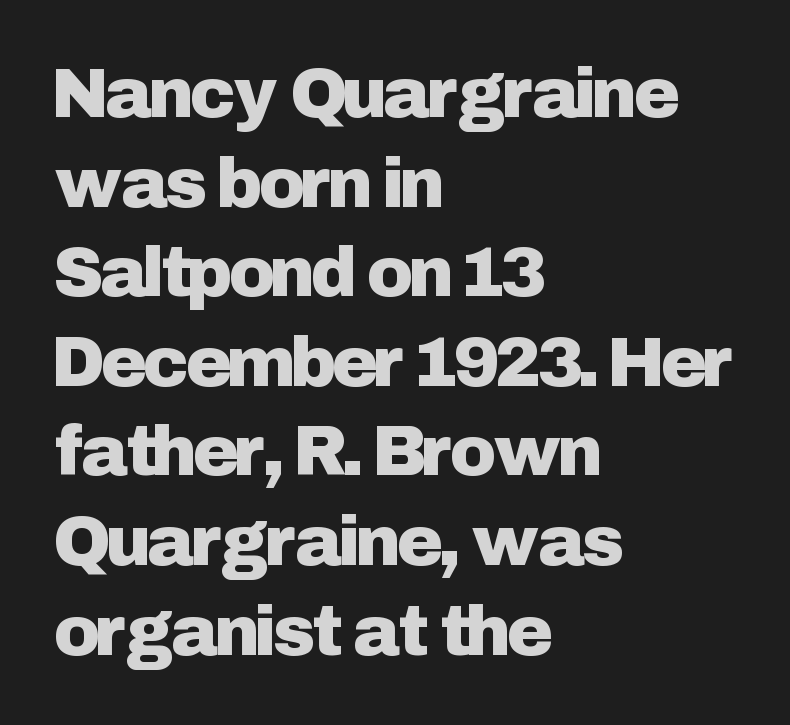
Q: Is the text italic (slanted)? A: No, it is upright.
Q: Is the typeface a serif or a sans-serif typeface? A: Sans-serif.
Q: Is the text underlined? A: No.
Q: How is the paragraph aligned? A: Left-aligned.
Q: Is the spacing between letters normal or unusually wide? A: Normal.
Q: Is the spacing between lines tight, normal or loose? A: Normal.
Q: Width (condensed, normal, or wide)? A: Normal.
Q: Stroke contrast? A: Low.
Q: x-height? A: Medium.
Q: Monospaced? A: No.
